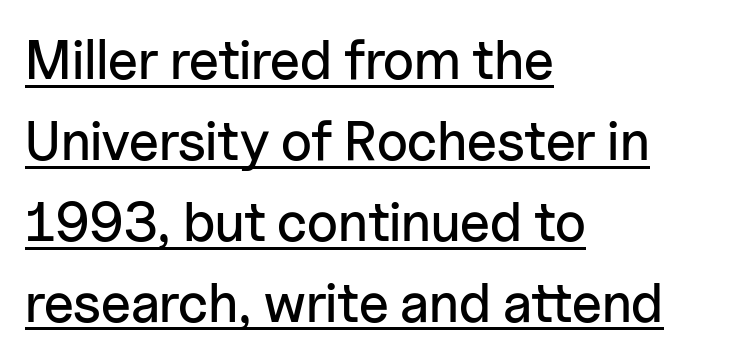
{"serif": "no", "italic": "no", "width": "normal", "stroke_contrast": "low", "x_height": "medium", "monospaced": "no", "underline": "yes", "align": "left", "line_spacing": "normal", "line_spacing_ratio": 1.47, "letter_spacing": "normal", "letter_spacing_em": 0.0, "glyph_px": 55}
